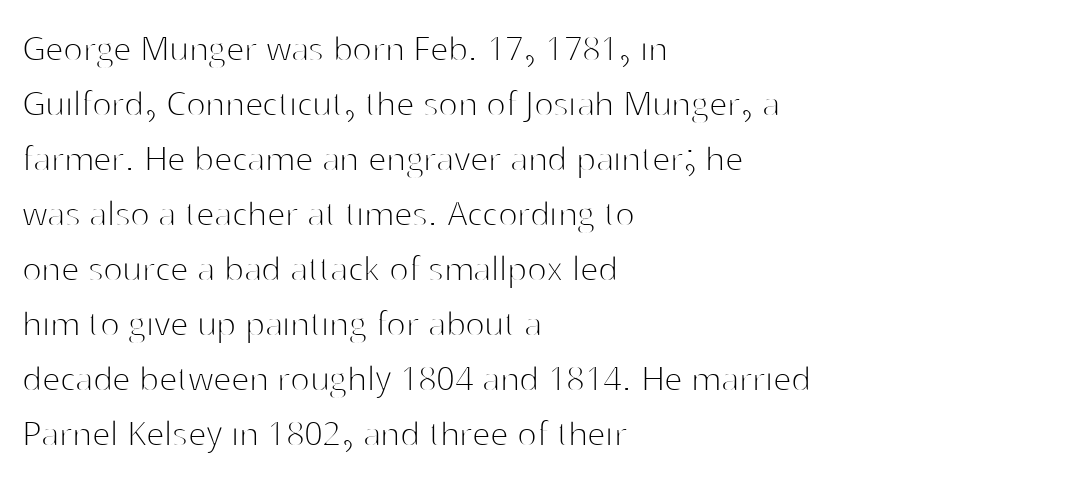
Compared with a typical body face, this is equally light or lighter still. Upright lettering throughout. Typographically, this falls in the sans-serif category. A clean baseline with only descenders dipping below it.
